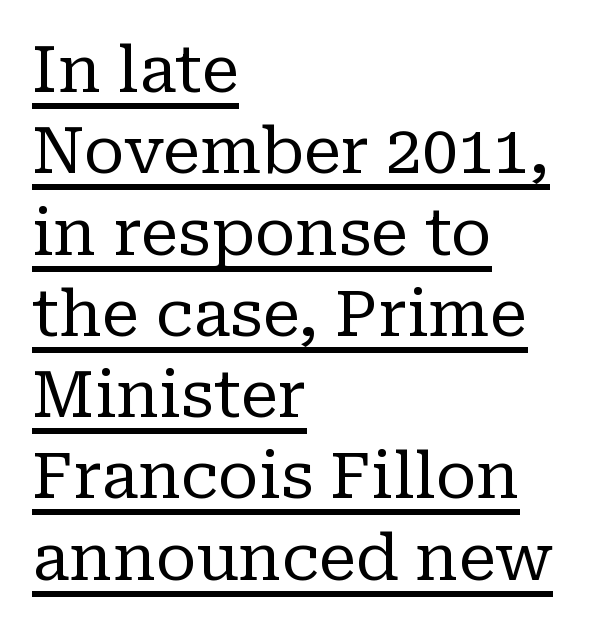
{"serif": "yes", "italic": "no", "bold": "no", "weight": "regular", "width": "normal", "stroke_contrast": "low", "x_height": "medium", "monospaced": "no", "underline": "yes", "align": "left", "line_spacing": "normal", "line_spacing_ratio": 1.27, "letter_spacing": "normal", "letter_spacing_em": 0.0, "glyph_px": 64}
